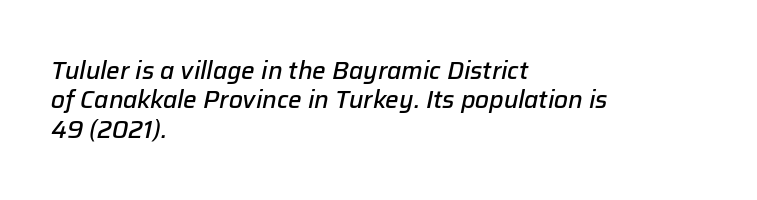
Words appear dense and cohesive because spacing is normal. Caption: semibold face, moderately heavy strokes. In terms of posture, this sample is oblique. The text block is weighted toward the left margin, trailing off unevenly rightward.
